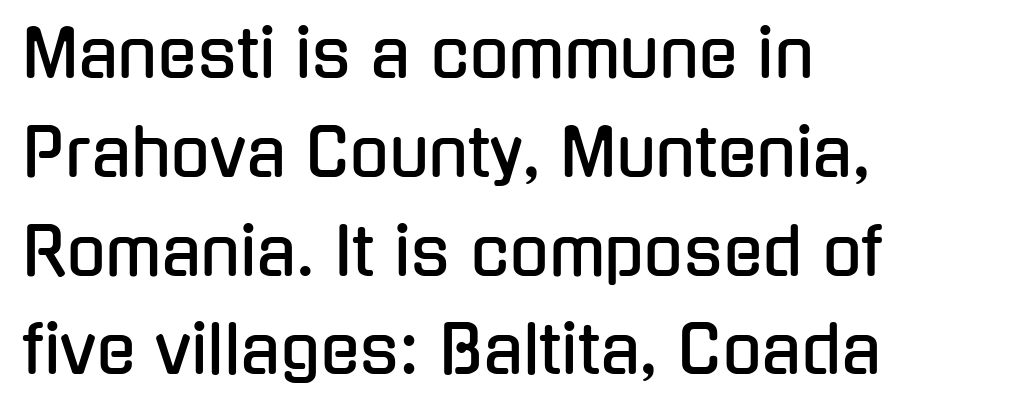
Q: Is the text italic (slanted)? A: No, it is upright.
Q: Is the typeface a serif or a sans-serif typeface? A: Sans-serif.
Q: Is the text underlined? A: No.
Q: How is the paragraph aligned? A: Left-aligned.
Q: Is the spacing between letters normal or unusually wide? A: Normal.
Q: Is the spacing between lines tight, normal or loose? A: Normal.
Q: Width (condensed, normal, or wide)? A: Condensed.
Q: Stroke contrast? A: Low.
Q: x-height? A: Medium.
Q: Monospaced? A: No.
